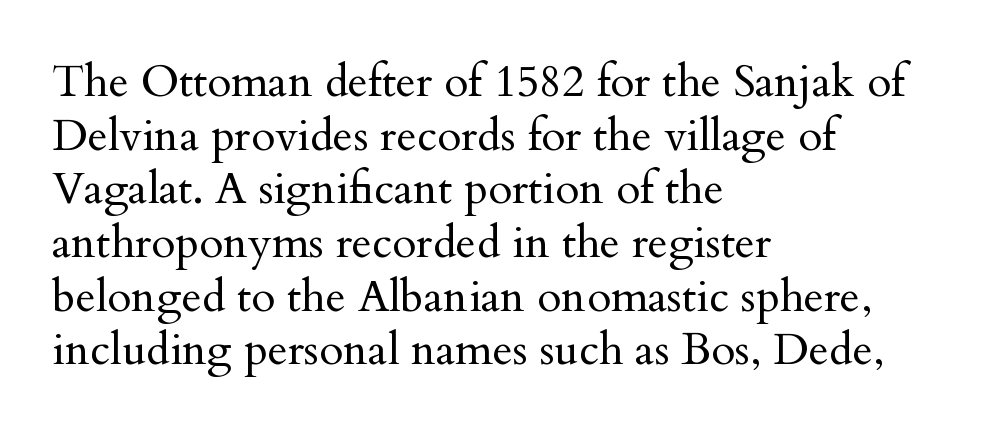
A clean baseline with only descenders dipping below it. The passage is arranged the way most books set body copy — flush left. Italic: no, the glyphs are upright roman. The tracking reads as untouched default to a designer's eye.
